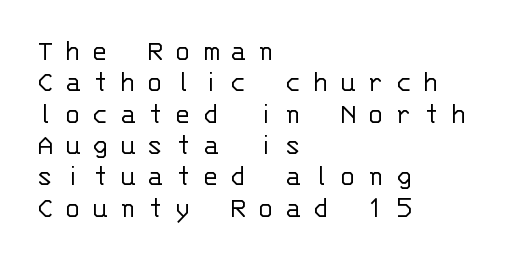
The image shows 31 px light sans-serif type, upright, monospaced; set left-aligned, tight line spacing (1.01x), unusually wide letter spacing (+0.35 em), not underlined; low stroke contrast and a large x-height.
